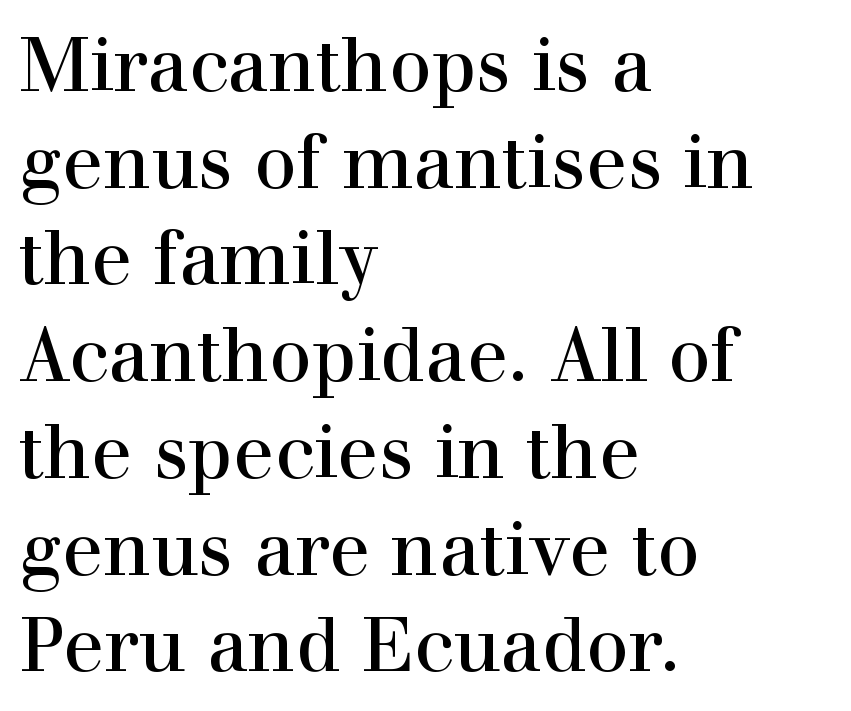
The image shows 75 px serif type, upright; set left-aligned, normal line spacing (1.29x), normal letter spacing, not underlined; a medium x-height.
